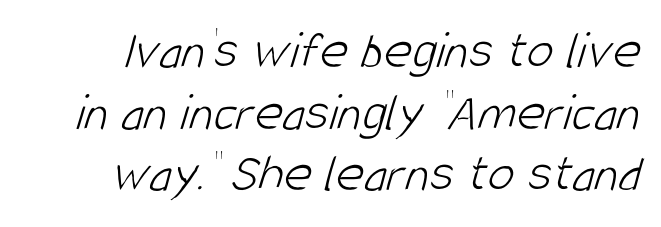
{"serif": "no", "bold": "no", "weight": "light", "width": "condensed", "stroke_contrast": "low", "x_height": "large", "monospaced": "no", "underline": "no", "line_spacing": "tight", "line_spacing_ratio": 1.14, "letter_spacing": "normal", "letter_spacing_em": 0.0, "glyph_px": 54}
